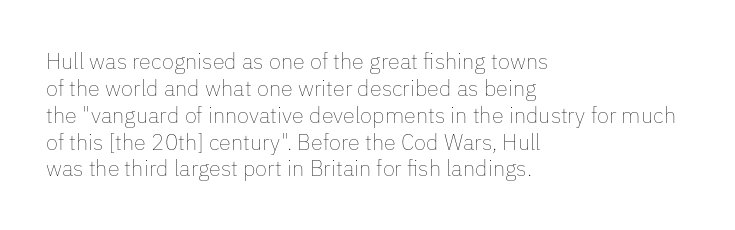
{"italic": "no", "bold": "no", "underline": "no", "align": "left", "line_spacing_ratio": 1.22, "letter_spacing": "normal", "letter_spacing_em": 0.0, "glyph_px": 22}
